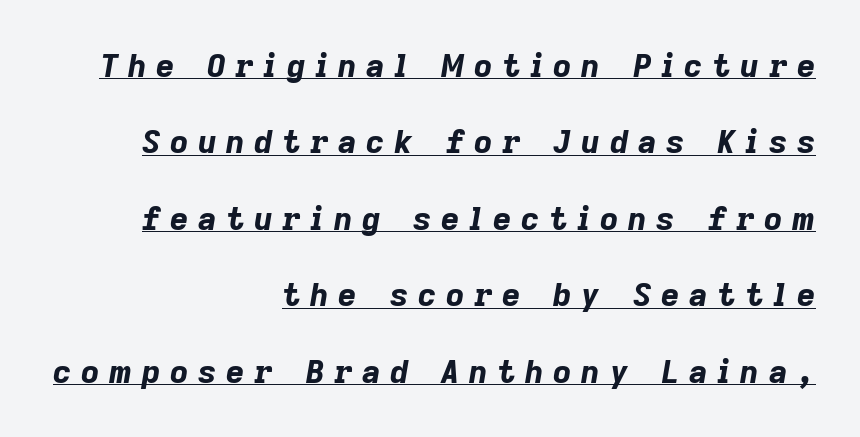
The rendering uses a large line-height, opening up the rows. All the whitespace from short lines collects on the left. Observe the wide spacing: letters keep a clear distance from each other. The face used here is proportionally spaced, like ordinary book or web type. Beneath each row of characters lies a ruled line.
